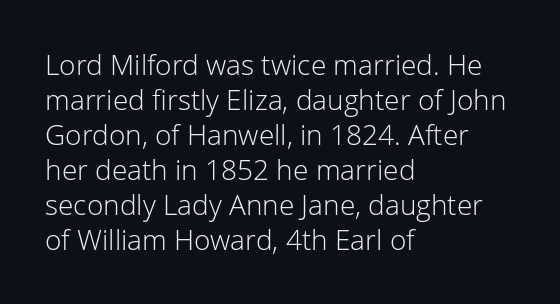
Q: Is the text bold? A: No.
Q: Is the text italic (slanted)? A: No, it is upright.
Q: Is the typeface a serif or a sans-serif typeface? A: Sans-serif.
Q: Is the text underlined? A: No.
Q: How is the paragraph aligned? A: Left-aligned.
Q: Is the spacing between letters normal or unusually wide? A: Normal.
Q: Is the spacing between lines tight, normal or loose? A: Normal.
Q: Width (condensed, normal, or wide)? A: Normal.
Q: Stroke contrast? A: Low.
Q: x-height? A: Medium.
Q: Monospaced? A: No.
